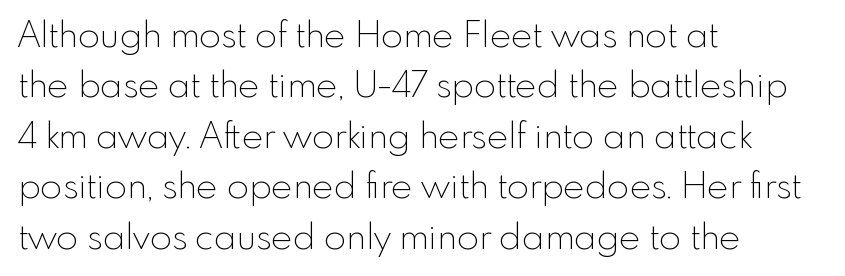
Reading down the block, your eye returns to a fixed left position each line. Is this a fixed-width face? No — the glyphs have proportional, varying widths. Rendered with straight, roman letterforms. The space between consecutive lines is moderate.
